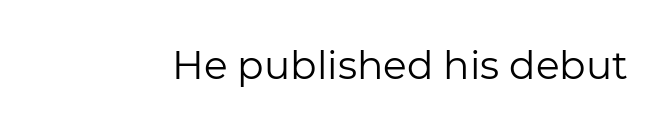
{"serif": "no", "italic": "no", "bold": "no", "weight": "regular", "width": "normal", "stroke_contrast": "low", "x_height": "medium", "monospaced": "no", "underline": "no", "letter_spacing": "normal", "letter_spacing_em": 0.0, "glyph_px": 39}
